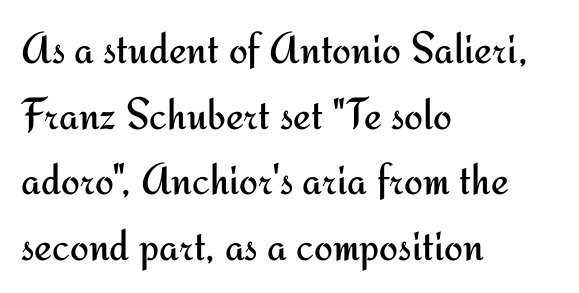
Q: Is the text bold? A: No.
Q: Is the text italic (slanted)? A: No, it is upright.
Q: Is the typeface a serif or a sans-serif typeface? A: Sans-serif.
Q: Is the text underlined? A: No.
Q: How is the paragraph aligned? A: Left-aligned.
Q: Is the spacing between letters normal or unusually wide? A: Normal.
Q: Is the spacing between lines tight, normal or loose? A: Normal.
Q: Width (condensed, normal, or wide)? A: Normal.
Q: Stroke contrast? A: Medium.
Q: x-height? A: Small.
Q: Monospaced? A: No.
